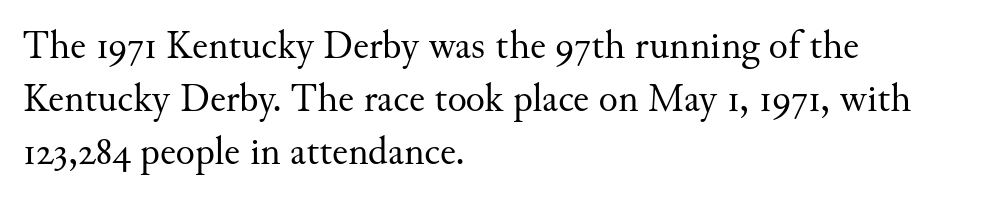
The image shows 40 px regular-weight serif type, upright; set left-aligned, normal line spacing (1.33x), normal letter spacing, not underlined; medium stroke contrast and a small x-height.
